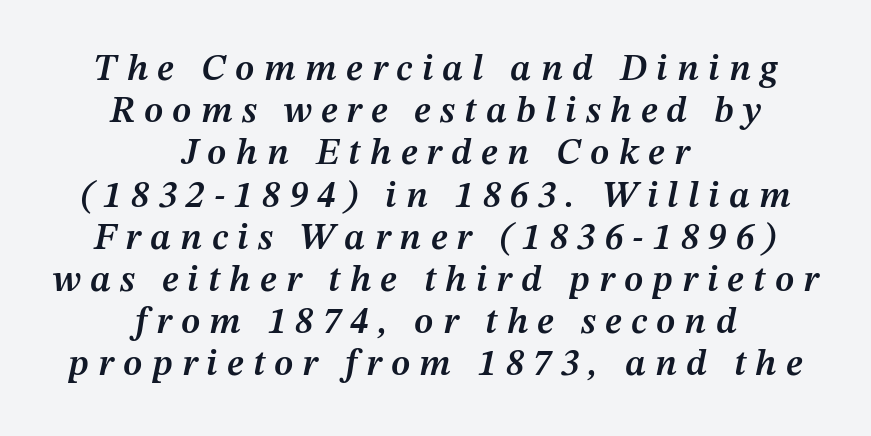
The image shows 37 px semibold type, italic (leaning right); set centered, tight line spacing (1.14x), unusually wide letter spacing (+0.25 em), not underlined; medium stroke contrast and a medium x-height.
